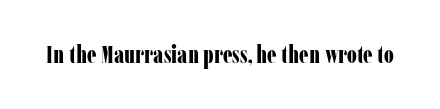
What stands out about the letter spacing? Nothing — it is the standard amount. Upright lettering throughout. Bold? Absolutely — the strokes are thick and heavy. The glyphs are unaccompanied by any horizontal stroke below them.
